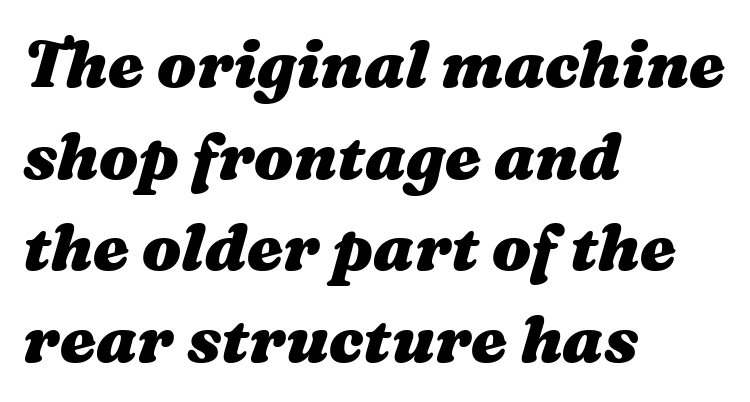
Vertical spacing — default. These lines carry a lot of weight — the face is fully bold. The tracking reads as untouched default to a designer's eye. Italic? Definitely — the glyphs are oblique. Think of a printed novel: that variable character pitch is what you see here. Is the block centered? No — it sits flush against the left margin.
